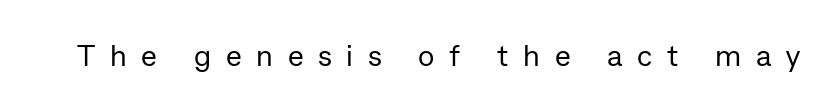
The image shows 30 px regular-weight sans-serif type, upright; set unusually wide letter spacing (+0.49 em), not underlined; low stroke contrast and a medium x-height.
